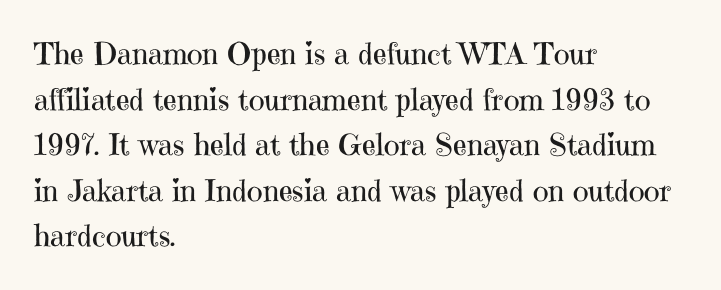
{"serif": "yes", "italic": "no", "bold": "no", "weight": "regular", "width": "normal", "stroke_contrast": "high", "x_height": "medium", "monospaced": "no", "underline": "no", "align": "left", "line_spacing": "normal", "line_spacing_ratio": 1.52, "letter_spacing": "normal", "letter_spacing_em": 0.0, "glyph_px": 30}
